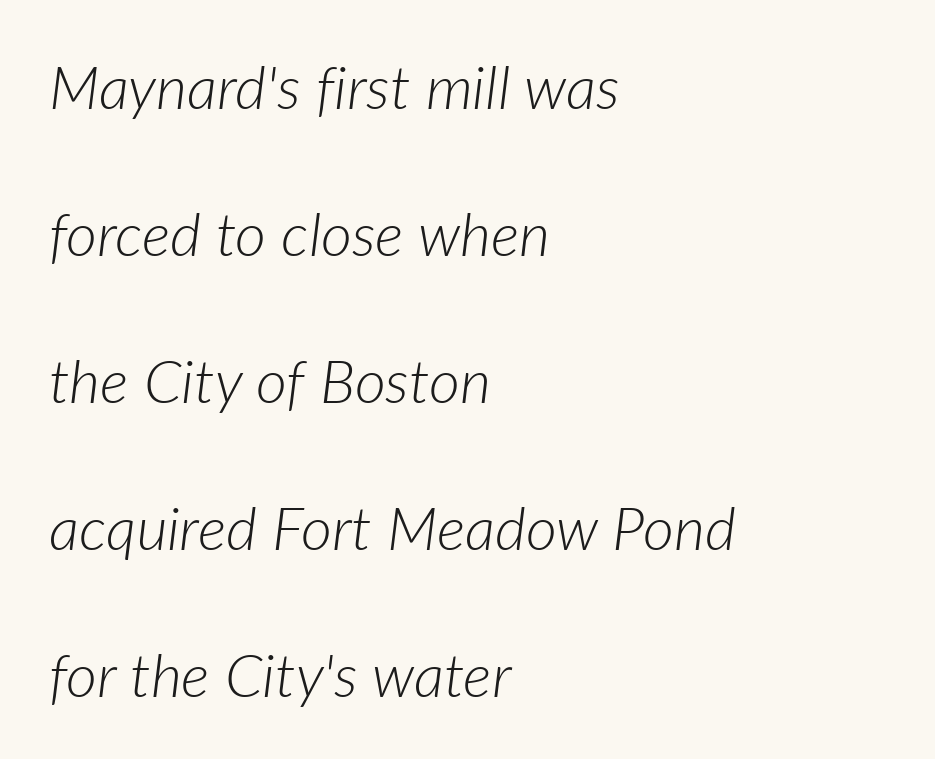
Q: Is the text bold? A: No.
Q: Is the text italic (slanted)? A: Yes, it leans right by about 7 degrees.
Q: Is the text underlined? A: No.
Q: How is the paragraph aligned? A: Left-aligned.
Q: Is the spacing between letters normal or unusually wide? A: Normal.
Q: Is the spacing between lines tight, normal or loose? A: Loose.
Q: Width (condensed, normal, or wide)? A: Normal.
Q: Stroke contrast? A: Low.
Q: x-height? A: Medium.
Q: Monospaced? A: No.
